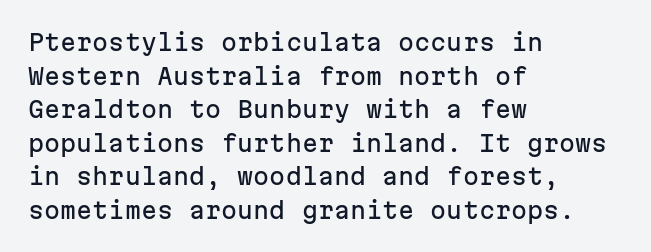
{"italic": "no", "underline": "no", "align": "left", "line_spacing": "normal", "line_spacing_ratio": 1.46, "letter_spacing": "normal", "letter_spacing_em": 0.0, "glyph_px": 23}
